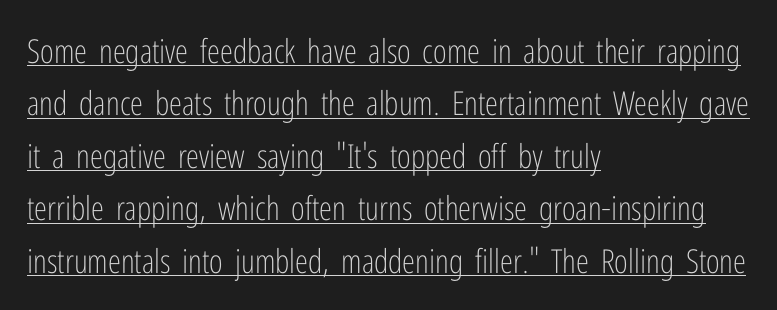
The image shows 33 px light, condensed sans-serif type, upright; set left-aligned, normal line spacing (1.59x), normal letter spacing, underlined; low stroke contrast and a medium x-height.
